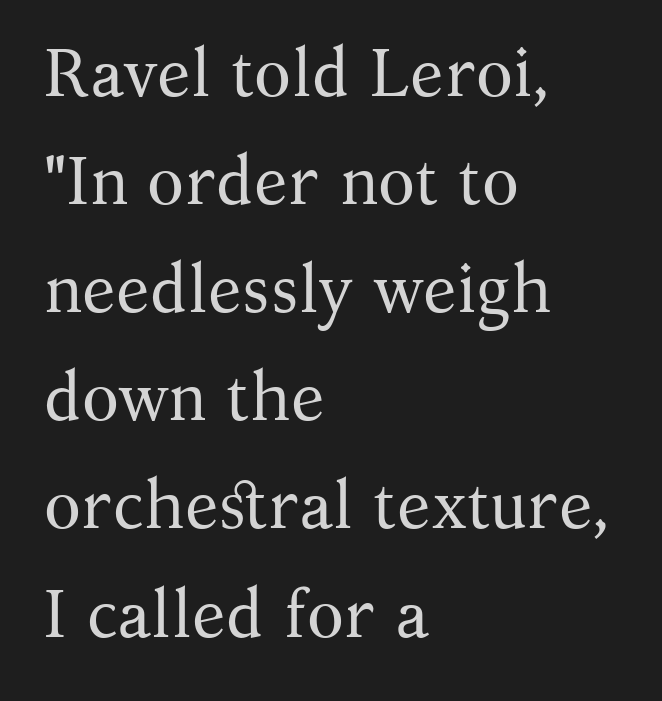
{"serif": "yes", "italic": "no", "bold": "no", "weight": "regular", "width": "normal", "stroke_contrast": "medium", "x_height": "medium", "monospaced": "no", "underline": "no", "align": "left", "line_spacing": "normal", "line_spacing_ratio": 1.59, "letter_spacing": "normal", "letter_spacing_em": 0.0, "glyph_px": 68}
